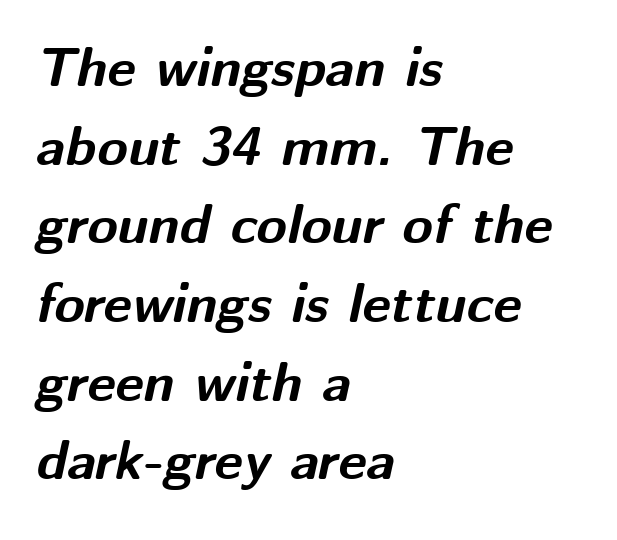
{"italic": "yes", "lean": "right", "slant_degrees": 12, "bold": "yes", "weight": "bold", "width": "normal", "stroke_contrast": "medium", "x_height": "medium", "monospaced": "no", "underline": "no", "align": "left", "line_spacing": "normal", "line_spacing_ratio": 1.43, "letter_spacing": "normal", "letter_spacing_em": 0.0, "glyph_px": 55}
